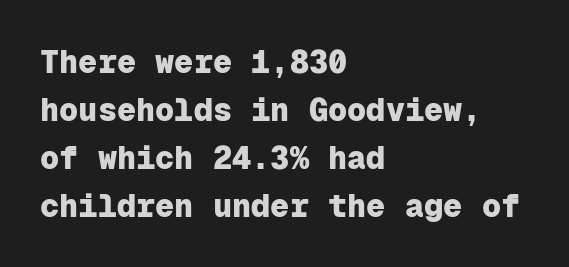
Quick note: underline off. The lines sit at an ordinary, default distance from one another. The tracking reads as untouched default to a designer's eye. Every stem runs plumb, perpendicular to the baseline. Font category for this specimen: sans-serif.
